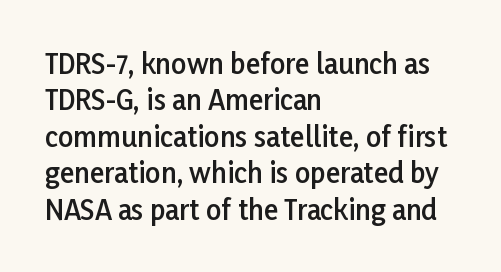
Q: Is the text bold? A: Semi-bold.
Q: Is the text italic (slanted)? A: No, it is upright.
Q: Is the text underlined? A: No.
Q: How is the paragraph aligned? A: Left-aligned.
Q: Is the spacing between letters normal or unusually wide? A: Normal.
Q: Is the spacing between lines tight, normal or loose? A: Normal.
